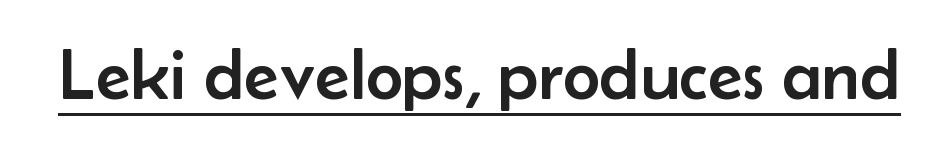
The glyphs are accompanied by a horizontal stroke just below them. Are there feet on the stems? There aren't — it's a sans. This sample has the flowing, uneven cadence of proportional lettering. Between one letter and the next there's only the usual sliver of space. The lettering holds an erect, upright posture throughout.
